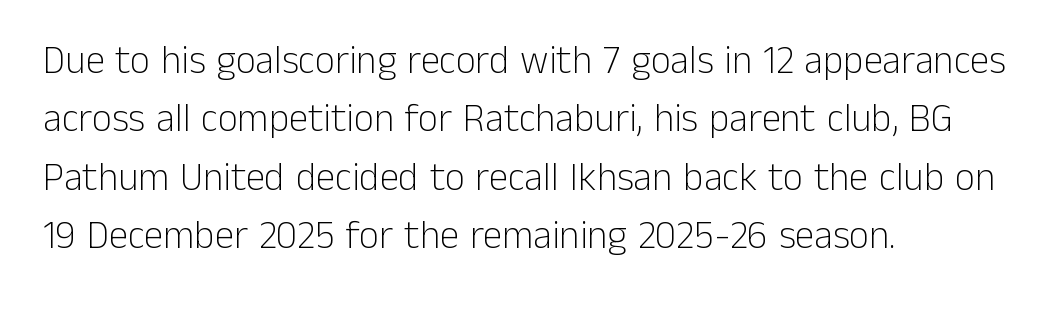
The image shows 39 px light sans-serif type, upright; set left-aligned, normal line spacing (1.5x), normal letter spacing, not underlined; low stroke contrast and a medium x-height.
